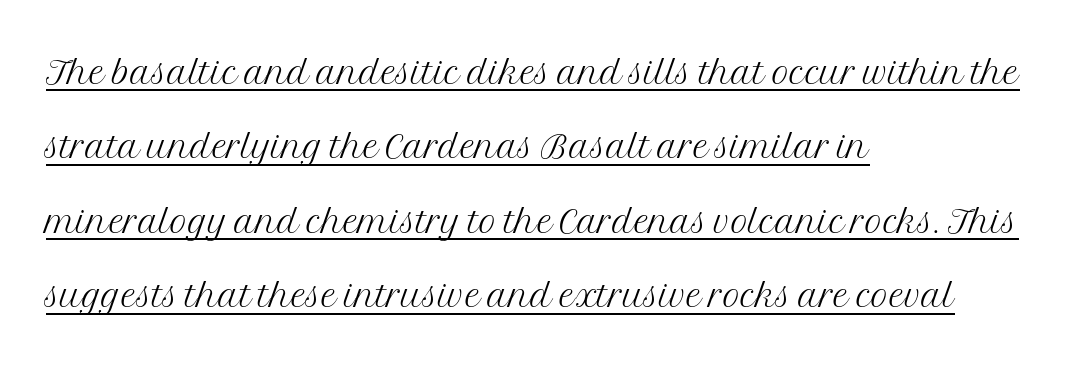
Is the letter spacing exaggerated? No — it looks like the ordinary default. The typesetter has applied underlining to the passage shown. The type family on display is of the serif kind. Left-aligned paragraph, ragged on the right. Evenly set lines give the paragraph a standard silhouette.
